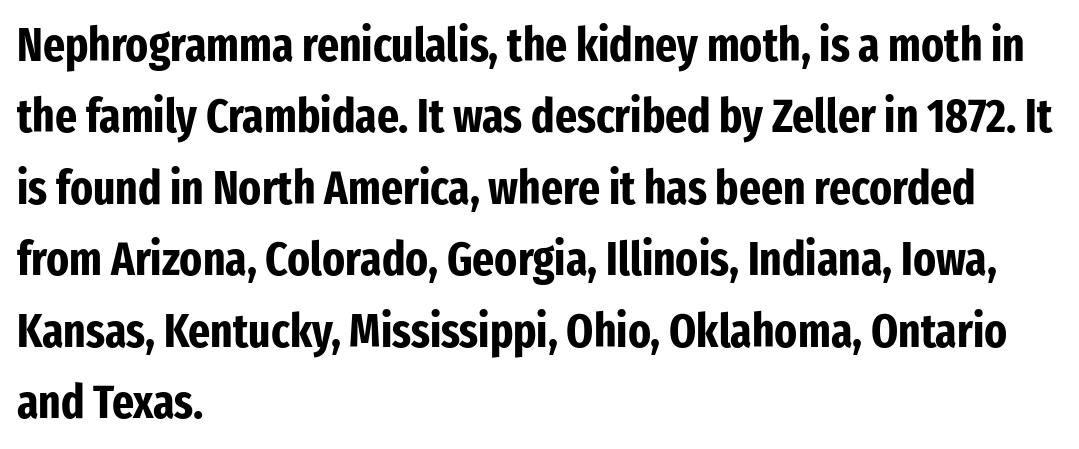
The image shows 47 px bold, condensed sans-serif type, upright; set left-aligned, normal line spacing (1.52x), normal letter spacing, not underlined; low stroke contrast and a medium x-height.
